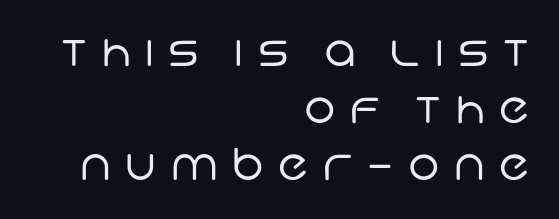
{"serif": "no", "bold": "no", "weight": "regular", "width": "normal", "stroke_contrast": "low", "x_height": "large", "monospaced": "no", "underline": "no", "align": "right", "line_spacing": "normal", "line_spacing_ratio": 1.29, "letter_spacing": "wide", "letter_spacing_em": 0.33, "glyph_px": 44}
